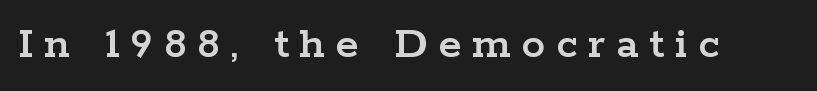
{"serif": "yes", "italic": "no", "width": "wide", "stroke_contrast": "low", "x_height": "medium", "monospaced": "no", "underline": "no", "letter_spacing": "wide", "letter_spacing_em": 0.23, "glyph_px": 47}
